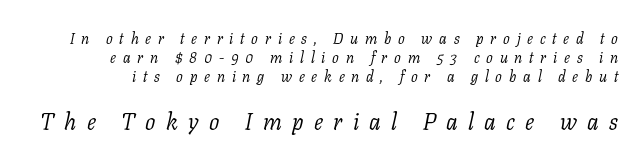
{"italic": "yes", "lean": "right", "slant_degrees": 11, "bold": "no", "underline": "no", "line_spacing": "normal", "line_spacing_ratio": 1.27, "letter_spacing": "wide", "letter_spacing_em": 0.45, "larger_block": "second", "size_ratio": 1.53, "glyph_px": 23}
